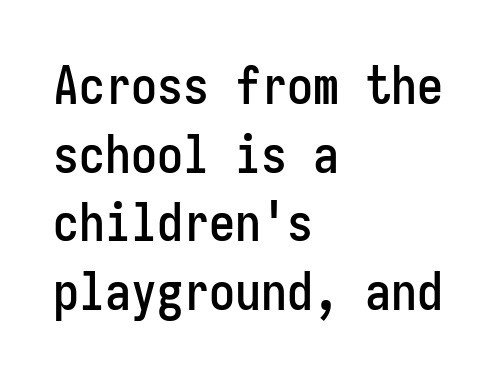
{"serif": "no", "italic": "no", "width": "condensed", "stroke_contrast": "low", "x_height": "medium", "monospaced": "yes", "underline": "no", "align": "left", "line_spacing": "normal", "line_spacing_ratio": 1.32, "letter_spacing": "normal", "letter_spacing_em": 0.0, "glyph_px": 52}
